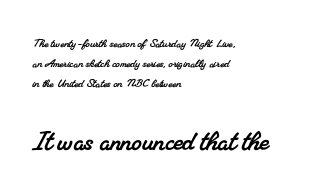
The image shows 32 px serif type; set left-aligned, normal line spacing (1.44x), normal letter spacing, not underlined; the second (bottom) block is 2.29x larger; medium stroke contrast and a small x-height.
